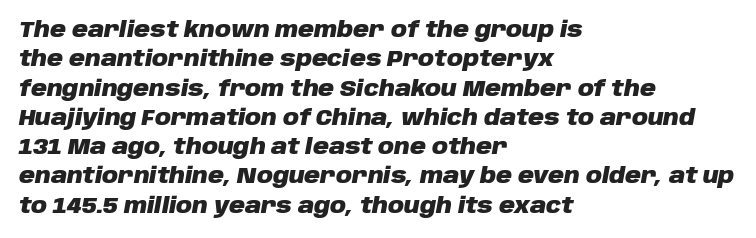
The image shows 22 px bold type, italic (leaning right); set left-aligned, normal line spacing (1.33x), normal letter spacing, not underlined.
